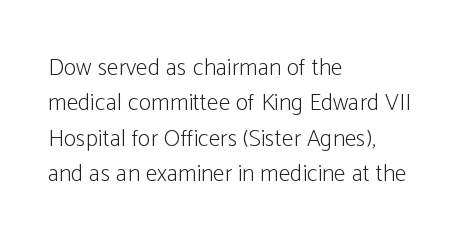
Tracking value appears to be zero — textbook default spacing. Posture: straight, roman, zero tilt. Leftover space on each line is placed entirely after the last word. This is not heavy type; no bold has been used.
